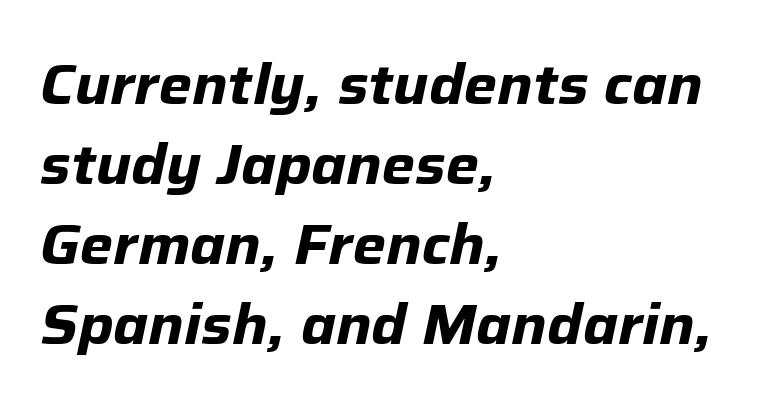
{"italic": "yes", "lean": "right", "slant_degrees": 12, "bold": "yes", "weight": "bold", "width": "normal", "stroke_contrast": "low", "x_height": "medium", "monospaced": "no", "underline": "no", "align": "left", "line_spacing": "normal", "line_spacing_ratio": 1.43, "letter_spacing": "normal", "letter_spacing_em": 0.0, "glyph_px": 56}
